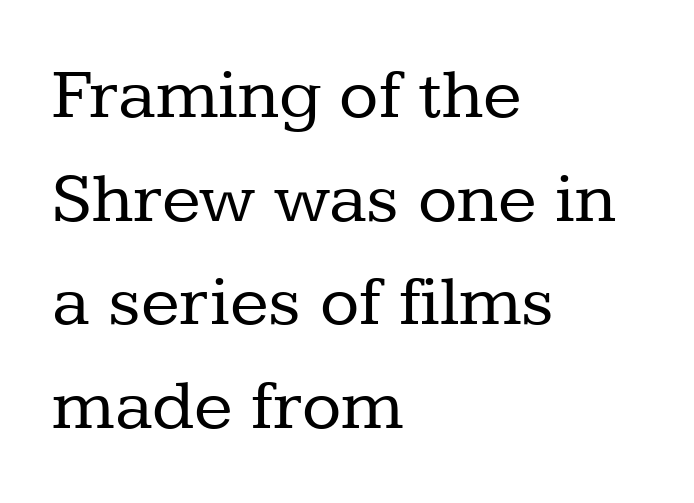
Q: Is the text bold? A: No.
Q: Is the text italic (slanted)? A: No, it is upright.
Q: Is the typeface a serif or a sans-serif typeface? A: Serif.
Q: Is the text underlined? A: No.
Q: How is the paragraph aligned? A: Left-aligned.
Q: Is the spacing between letters normal or unusually wide? A: Normal.
Q: Is the spacing between lines tight, normal or loose? A: Normal.
Q: Width (condensed, normal, or wide)? A: Normal.
Q: Stroke contrast? A: Low.
Q: x-height? A: Medium.
Q: Monospaced? A: No.
